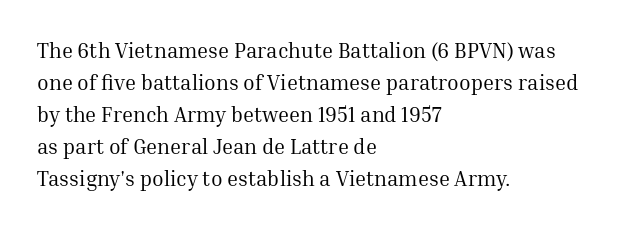
Q: Is the text bold? A: No.
Q: Is the text italic (slanted)? A: No, it is upright.
Q: Is the text underlined? A: No.
Q: How is the paragraph aligned? A: Left-aligned.
Q: Is the spacing between letters normal or unusually wide? A: Normal.
Q: Is the spacing between lines tight, normal or loose? A: Normal.
